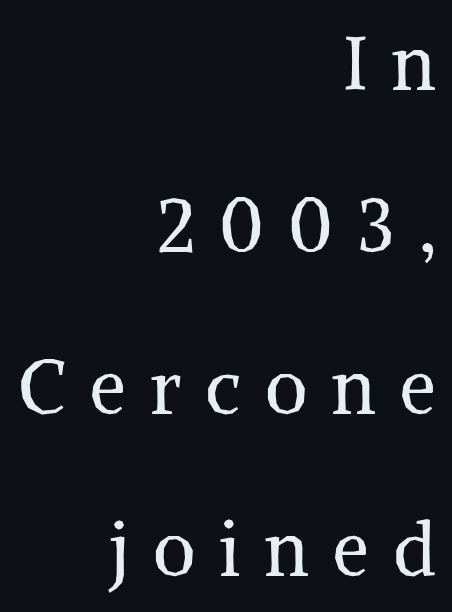
{"serif": "yes", "italic": "no", "bold": "no", "weight": "regular", "width": "normal", "stroke_contrast": "medium", "x_height": "medium", "monospaced": "no", "underline": "no", "align": "right", "line_spacing": "loose", "line_spacing_ratio": 2.19, "letter_spacing": "wide", "letter_spacing_em": 0.32, "glyph_px": 74}
